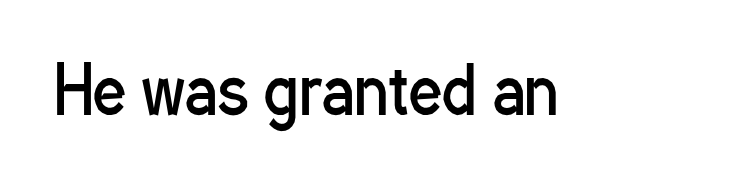
Q: Is the text bold? A: No.
Q: Is the text italic (slanted)? A: No, it is upright.
Q: Is the typeface a serif or a sans-serif typeface? A: Sans-serif.
Q: Is the text underlined? A: No.
Q: Is the spacing between letters normal or unusually wide? A: Normal.
Q: Width (condensed, normal, or wide)? A: Condensed.
Q: Stroke contrast? A: Low.
Q: x-height? A: Medium.
Q: Monospaced? A: No.
